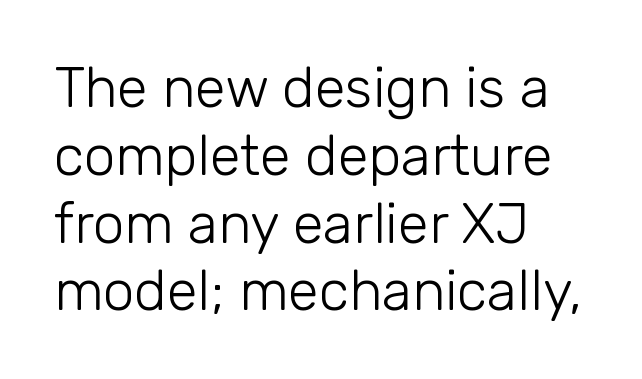
{"serif": "no", "italic": "no", "bold": "no", "weight": "light", "width": "normal", "stroke_contrast": "low", "x_height": "medium", "monospaced": "no", "underline": "no", "align": "left", "line_spacing_ratio": 1.21, "letter_spacing": "normal", "letter_spacing_em": 0.0, "glyph_px": 56}
